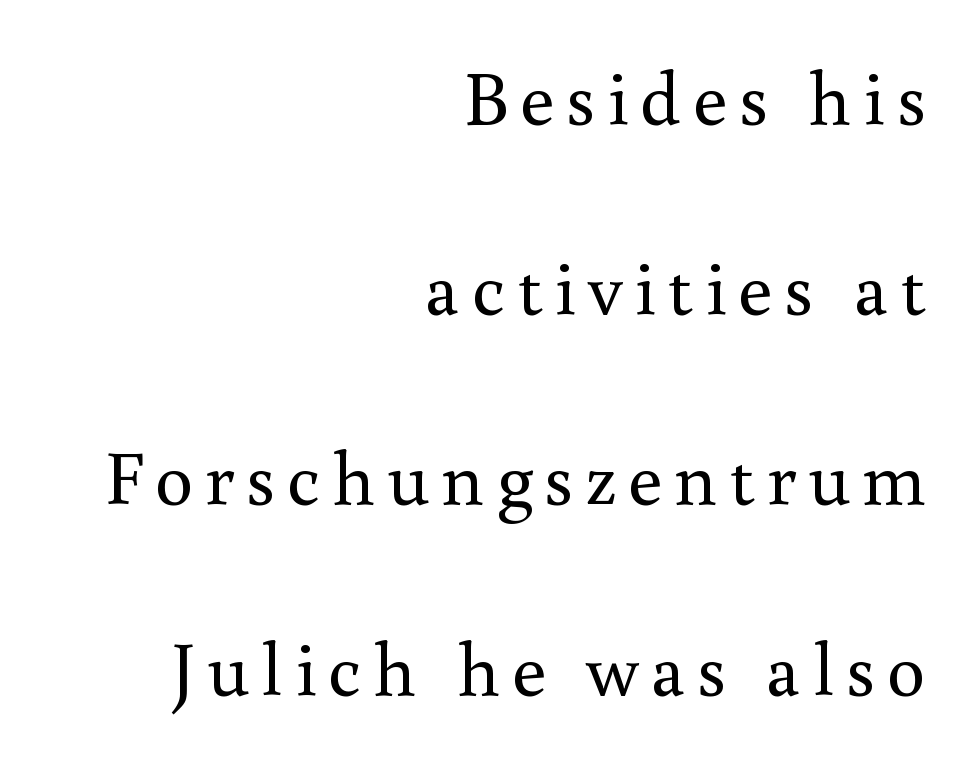
{"serif": "yes", "italic": "no", "bold": "no", "weight": "regular", "width": "normal", "x_height": "small", "monospaced": "no", "underline": "no", "align": "right", "line_spacing": "loose", "line_spacing_ratio": 2.47, "glyph_px": 77}
